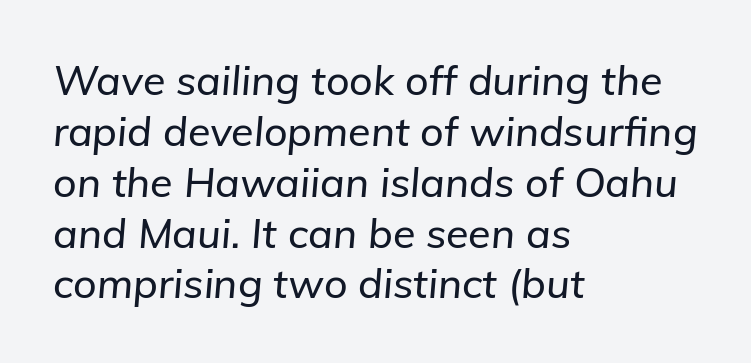
Q: Is the text italic (slanted)? A: Yes, it leans right by about 5 degrees.
Q: Is the text underlined? A: No.
Q: How is the paragraph aligned? A: Left-aligned.
Q: Is the spacing between letters normal or unusually wide? A: Normal.
Q: Width (condensed, normal, or wide)? A: Normal.
Q: Stroke contrast? A: Low.
Q: x-height? A: Medium.
Q: Monospaced? A: No.
